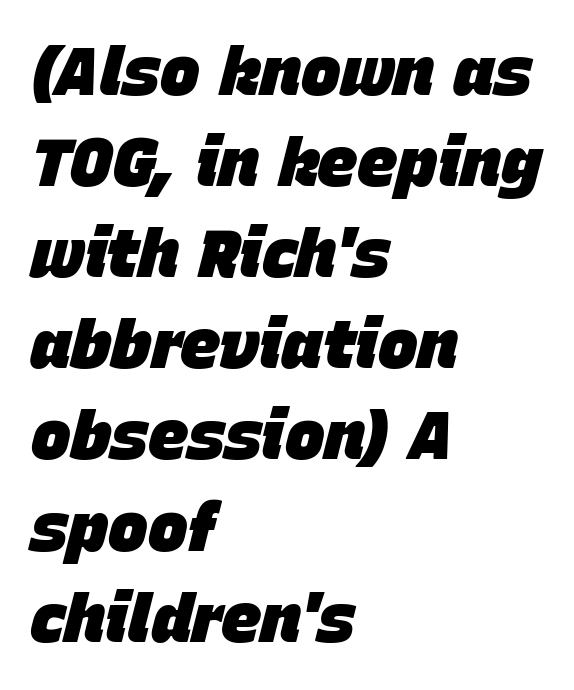
The image shows 67 px heavy type, italic (leaning right); set left-aligned, normal line spacing (1.36x), normal letter spacing, not underlined; low stroke contrast and a large x-height.
